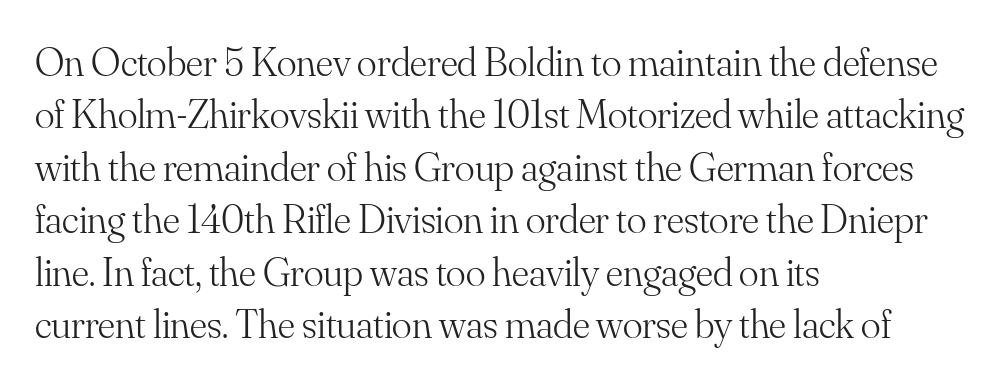
Each letter keeps its own natural width here, so spacing adapts to shape. Compared with a centered layout, this one pins lines to the left instead. A quiet, ordinary-to-light weight characterises the typeface. This sample keeps an unexceptional amount of space between lines. Honestly, there is no underline to notice here at all. Small tapered or slab feet sit at the stroke ends, so this counts as serif.
